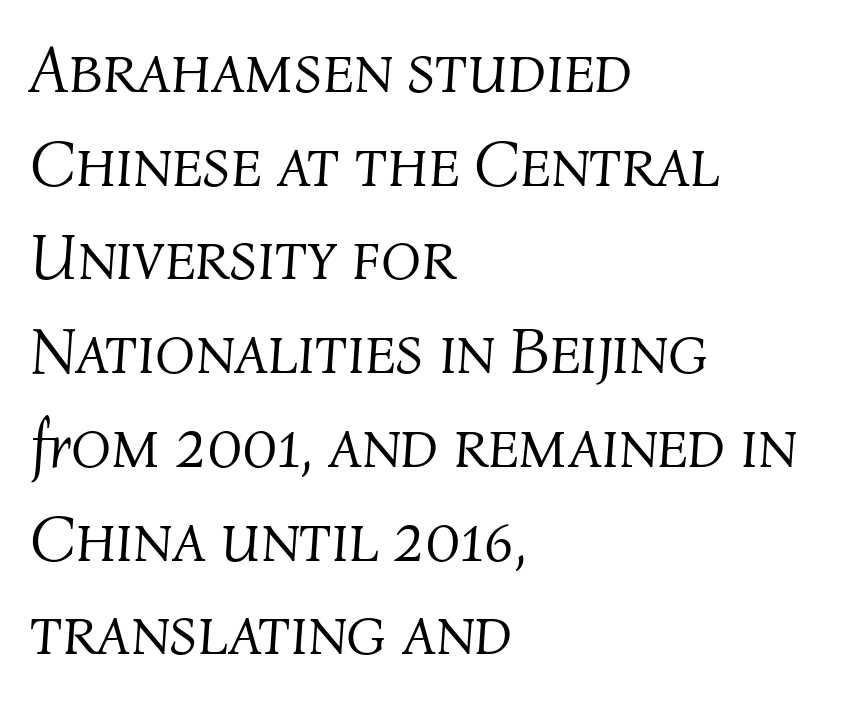
Q: Is the text bold? A: No.
Q: Is the text italic (slanted)? A: Yes, it leans right by about 4 degrees.
Q: Is the text underlined? A: No.
Q: How is the paragraph aligned? A: Left-aligned.
Q: Is the spacing between letters normal or unusually wide? A: Normal.
Q: Is the spacing between lines tight, normal or loose? A: Normal.
Q: Width (condensed, normal, or wide)? A: Normal.
Q: Stroke contrast? A: Medium.
Q: x-height? A: Medium.
Q: Monospaced? A: No.
